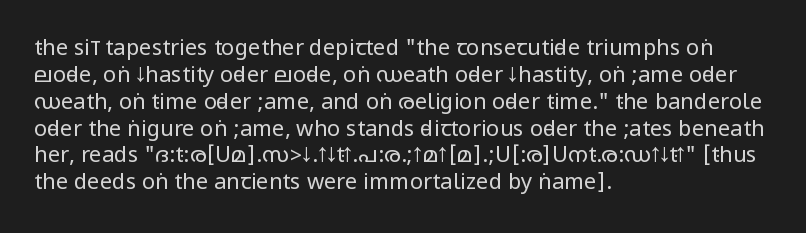
The image shows 22 px text type, upright; set left-aligned, line spacing 1.22x, normal letter spacing, not underlined.
